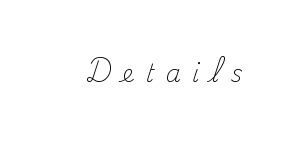
Q: Is the text bold? A: No.
Q: Is the text italic (slanted)? A: Yes.
Q: Is the text underlined? A: No.
Q: Is the spacing between letters normal or unusually wide? A: Unusually wide.
